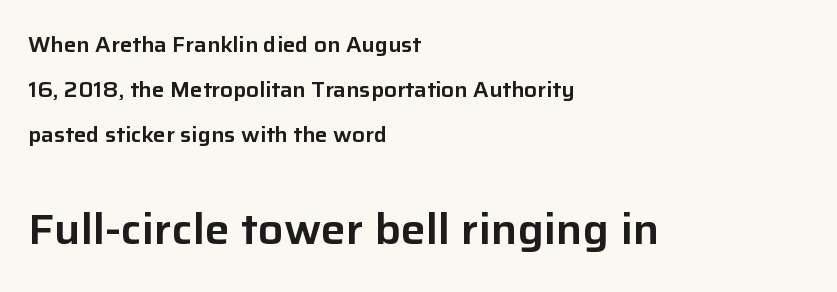
Q: Is the text italic (slanted)? A: No, it is upright.
Q: Is the typeface a serif or a sans-serif typeface? A: Sans-serif.
Q: Is the text underlined? A: No.
Q: How is the paragraph aligned? A: Left-aligned.
Q: Is the spacing between letters normal or unusually wide? A: Normal.
Q: Is the spacing between lines tight, normal or loose? A: Loose.
Q: Which block of text is set in a larger size, the first (top) or the second (bottom)? A: The second (bottom) one.
Q: Width (condensed, normal, or wide)? A: Normal.
Q: Stroke contrast? A: Low.
Q: x-height? A: Medium.
Q: Monospaced? A: No.
